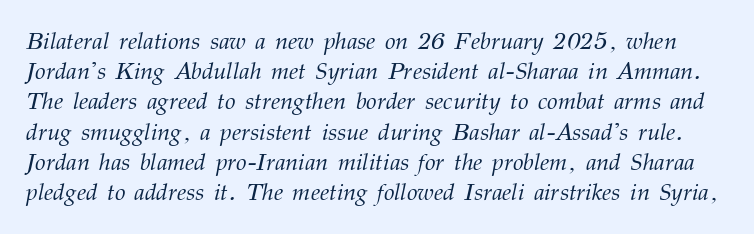
{"italic": "yes", "lean": "right", "slant_degrees": 12, "bold": "no", "underline": "no", "line_spacing": "normal", "line_spacing_ratio": 1.26, "letter_spacing": "normal", "letter_spacing_em": 0.0, "glyph_px": 24}
